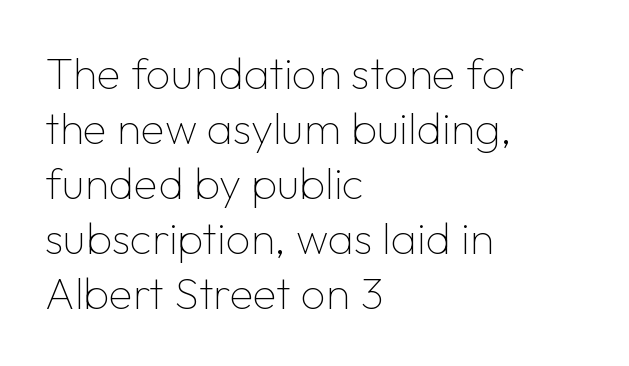
{"serif": "no", "italic": "no", "bold": "no", "weight": "thin", "width": "normal", "stroke_contrast": "low", "x_height": "medium", "monospaced": "no", "underline": "no", "align": "left", "line_spacing": "normal", "line_spacing_ratio": 1.25, "letter_spacing": "normal", "letter_spacing_em": 0.0, "glyph_px": 44}
